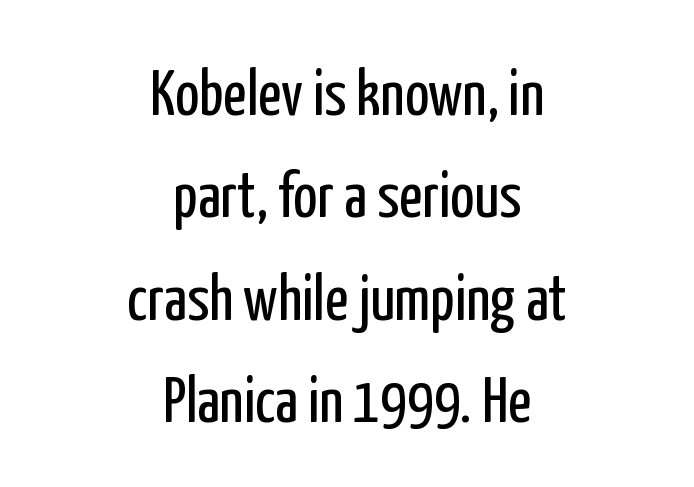
Do the characters align in a grid? No, the font is proportional. Summary of vertical rhythm: regular, with standard interline spacing. The type is set solid horizontally, with unmodified tracking. Decoration check: the copy has no underline. A typesetter would label this face a sans. The typography opts for an upright posture over an oblique one.
